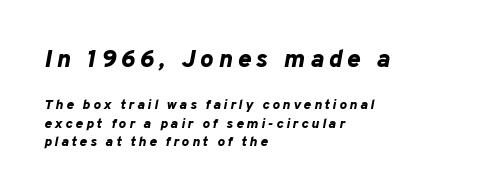
The image shows 25 px bold type, italic (leaning right); set left-aligned, normal line spacing (1.3x), unusually wide letter spacing (+0.2 em), not underlined; the first (top) block is 1.79x larger.
